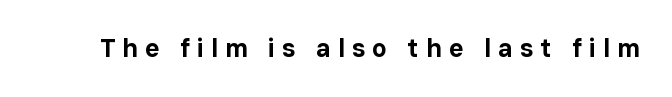
The image shows 25 px bold type, upright; set unusually wide letter spacing (+0.28 em), not underlined.
